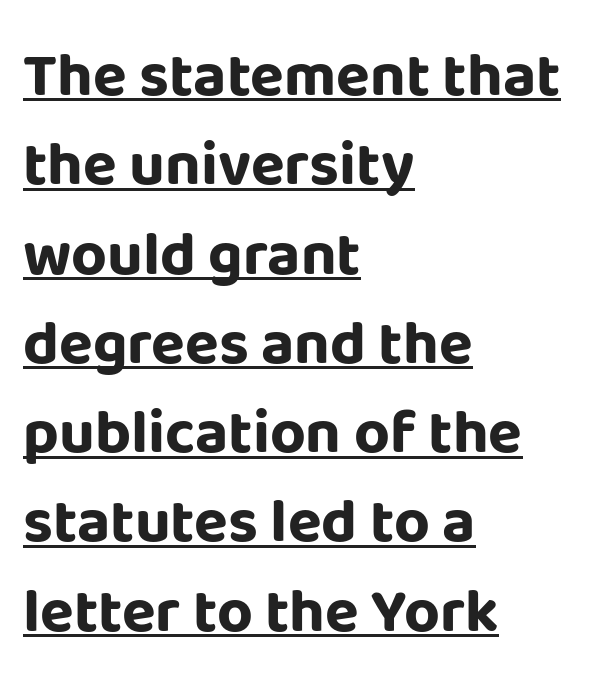
Q: Is the text bold? A: Yes.
Q: Is the text italic (slanted)? A: No, it is upright.
Q: Is the typeface a serif or a sans-serif typeface? A: Sans-serif.
Q: Is the text underlined? A: Yes.
Q: How is the paragraph aligned? A: Left-aligned.
Q: Is the spacing between letters normal or unusually wide? A: Normal.
Q: Is the spacing between lines tight, normal or loose? A: Normal.
Q: Width (condensed, normal, or wide)? A: Normal.
Q: Stroke contrast? A: Low.
Q: x-height? A: Large.
Q: Monospaced? A: No.
